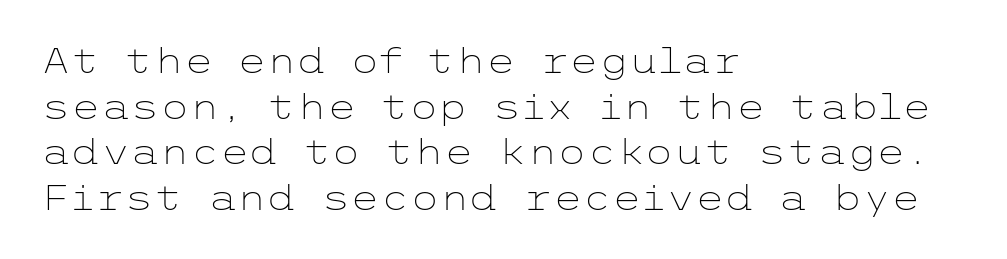
The passage shown is not bold in any degree. Typographically, this falls in the sans-serif category. The block of text has a typical density, with ordinary space between rows. Descenders are the only things crossing below the line. This is roman type, the default non-slanted kind.
